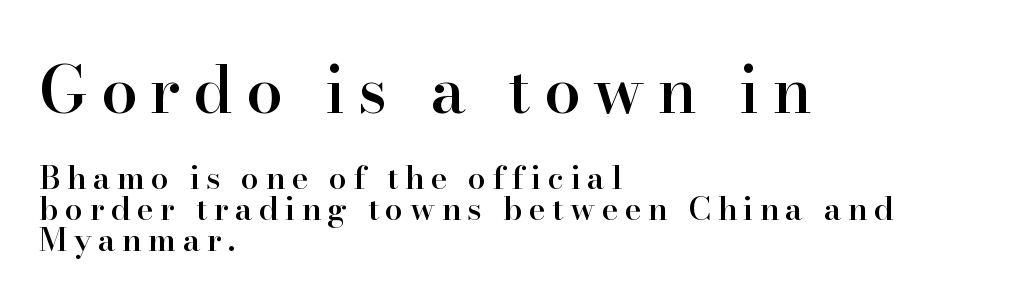
{"serif": "yes", "italic": "no", "bold": "semi", "weight": "semibold", "width": "normal", "stroke_contrast": "high", "x_height": "small", "monospaced": "no", "underline": "no", "align": "left", "line_spacing": "tight", "line_spacing_ratio": 0.96, "letter_spacing": "wide", "letter_spacing_em": 0.2, "larger_block": "first", "size_ratio": 2.03, "glyph_px": 65}
